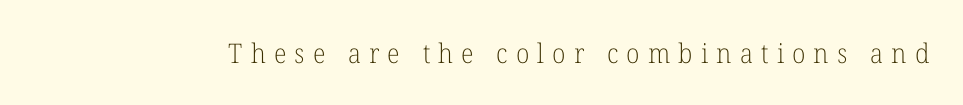
The image shows 27 px text type, upright; set unusually wide letter spacing (+0.3 em), not underlined.
